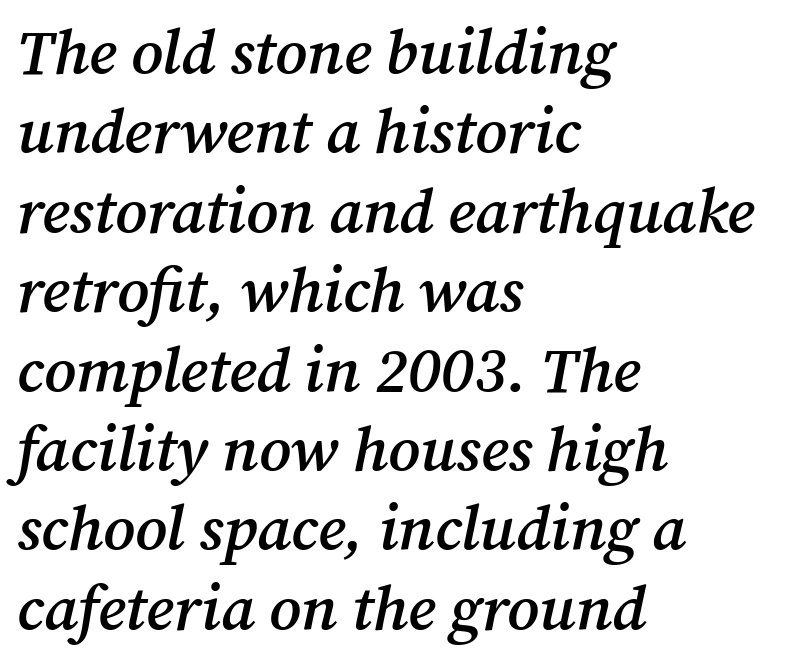
{"serif": "yes", "italic": "yes", "lean": "right", "slant_degrees": 12, "bold": "semi", "weight": "semibold", "width": "normal", "stroke_contrast": "medium", "x_height": "medium", "monospaced": "no", "underline": "no", "align": "left", "line_spacing": "normal", "line_spacing_ratio": 1.26, "letter_spacing": "normal", "letter_spacing_em": 0.0, "glyph_px": 63}
